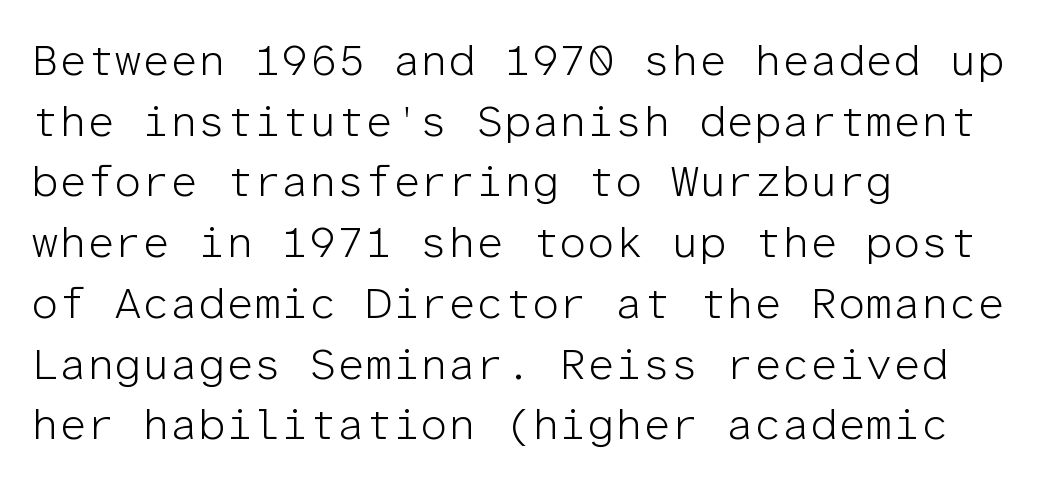
{"serif": "no", "italic": "no", "bold": "no", "weight": "light", "width": "normal", "stroke_contrast": "low", "x_height": "medium", "monospaced": "yes", "underline": "no", "align": "left", "line_spacing": "normal", "line_spacing_ratio": 1.38, "letter_spacing": "normal", "letter_spacing_em": 0.0, "glyph_px": 44}
